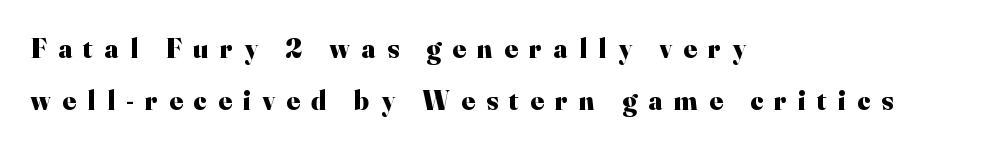
The image shows 28 px heavy serif type, upright; set left-aligned, line spacing 1.85x, unusually wide letter spacing (+0.41 em), not underlined; high stroke contrast and a small x-height.
